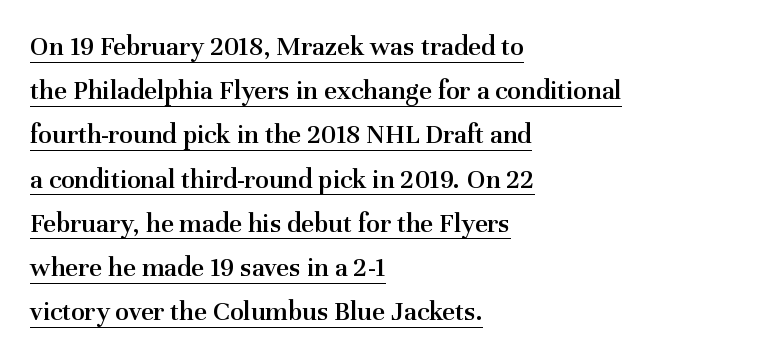
Q: Is the text bold? A: Semi-bold.
Q: Is the text italic (slanted)? A: No, it is upright.
Q: Is the typeface a serif or a sans-serif typeface? A: Serif.
Q: Is the text underlined? A: Yes.
Q: How is the paragraph aligned? A: Left-aligned.
Q: Is the spacing between letters normal or unusually wide? A: Normal.
Q: Is the spacing between lines tight, normal or loose? A: Normal.
Q: Width (condensed, normal, or wide)? A: Normal.
Q: Stroke contrast? A: Medium.
Q: x-height? A: Medium.
Q: Monospaced? A: No.
